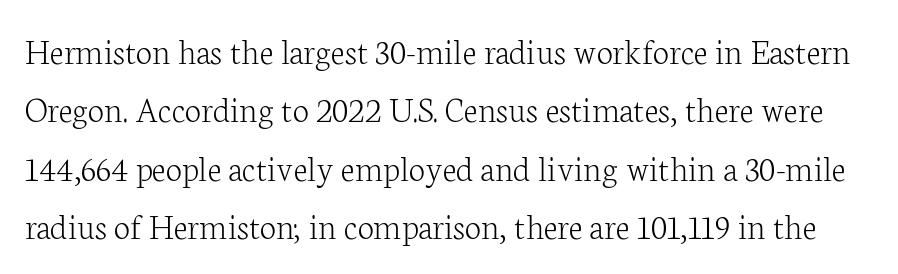
Each letter keeps its own natural width here, so spacing adapts to shape. Normally led — the rows are evenly, conventionally spaced. No letter is thick-stroked: the sample isn't bold. Tall strokes in this sample are plumb rather than angled. Does the type have serifs? Yes, each stem ends in a small foot. Any mark beneath the type? The region is blank.
